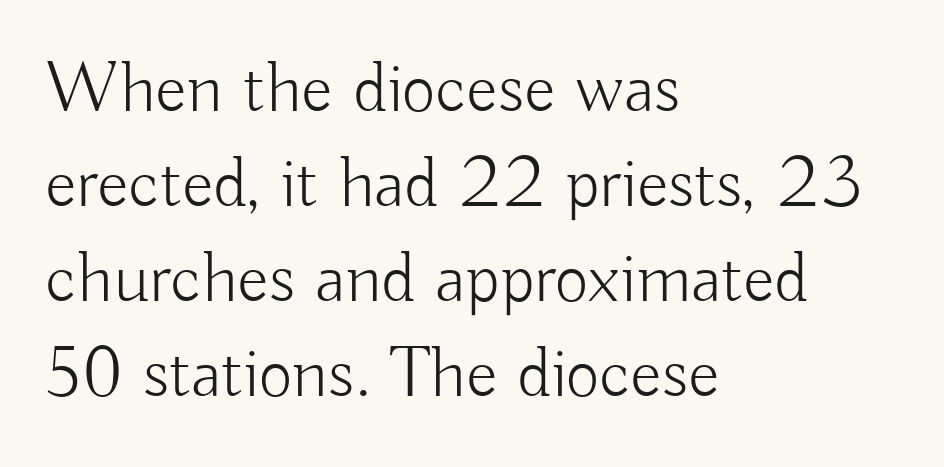
The image shows 73 px light sans-serif type, upright; set left-aligned, normal line spacing (1.3x), normal letter spacing, not underlined; low stroke contrast and a small x-height.
